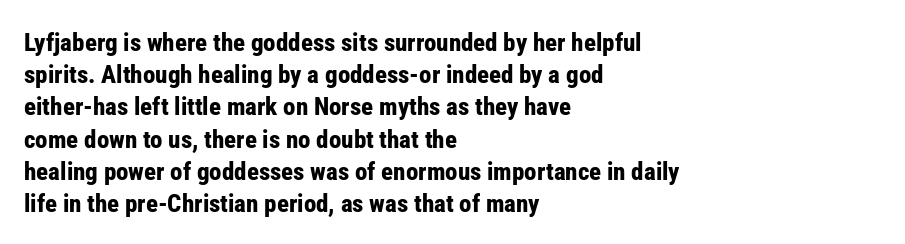
The image shows 25 px bold type, upright; set left-aligned, normal line spacing (1.29x), normal letter spacing, not underlined.
